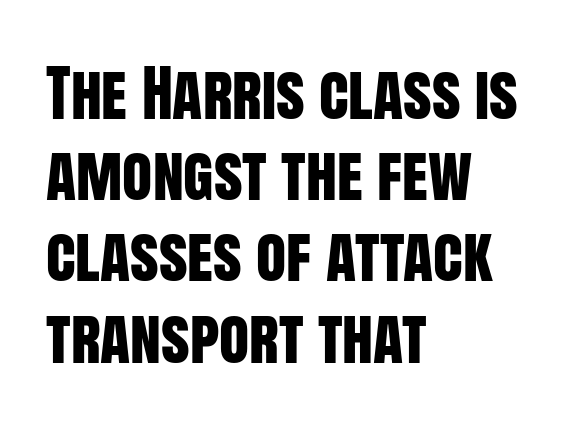
Q: Is the text italic (slanted)? A: No, it is upright.
Q: Is the typeface a serif or a sans-serif typeface? A: Sans-serif.
Q: Is the text underlined? A: No.
Q: How is the paragraph aligned? A: Left-aligned.
Q: Is the spacing between letters normal or unusually wide? A: Normal.
Q: Is the spacing between lines tight, normal or loose? A: Normal.
Q: Width (condensed, normal, or wide)? A: Condensed.
Q: Stroke contrast? A: Low.
Q: x-height? A: Large.
Q: Monospaced? A: No.
